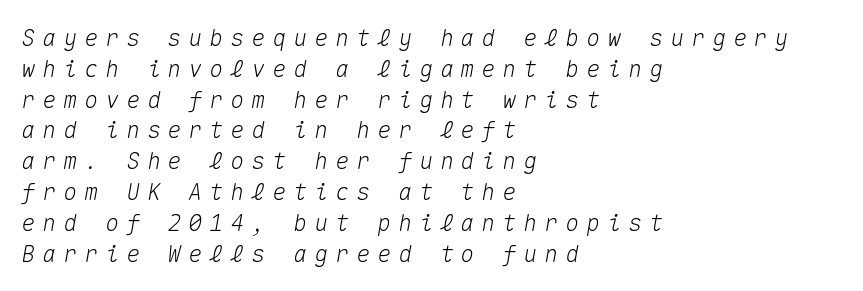
The lines in this sample share a left origin and differ only in where they stop. Substantial extra tracking has been applied to these lines. The lines sit at an ordinary, default distance from one another. A bare baseline throughout the passage. The axis of the letterforms is tilted away from vertical.
